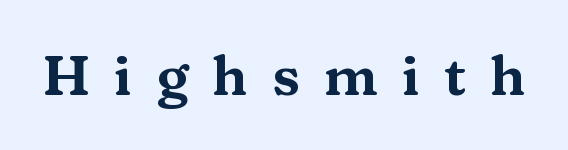
{"serif": "yes", "italic": "no", "width": "wide", "stroke_contrast": "medium", "x_height": "medium", "monospaced": "no", "underline": "no", "letter_spacing": "wide", "letter_spacing_em": 0.43, "glyph_px": 56}
